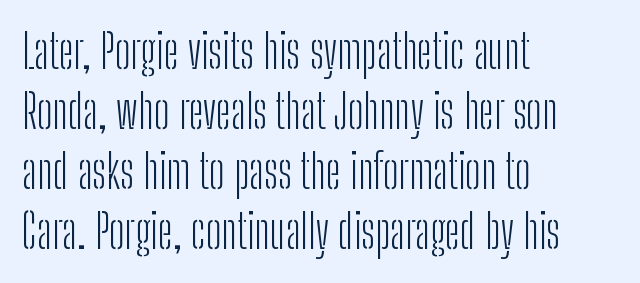
Q: Is the text bold? A: No.
Q: Is the text italic (slanted)? A: No, it is upright.
Q: Is the typeface a serif or a sans-serif typeface? A: Sans-serif.
Q: Is the text underlined? A: No.
Q: How is the paragraph aligned? A: Left-aligned.
Q: Is the spacing between letters normal or unusually wide? A: Normal.
Q: Is the spacing between lines tight, normal or loose? A: Normal.
Q: Width (condensed, normal, or wide)? A: Condensed.
Q: Stroke contrast? A: Low.
Q: x-height? A: Medium.
Q: Monospaced? A: No.
